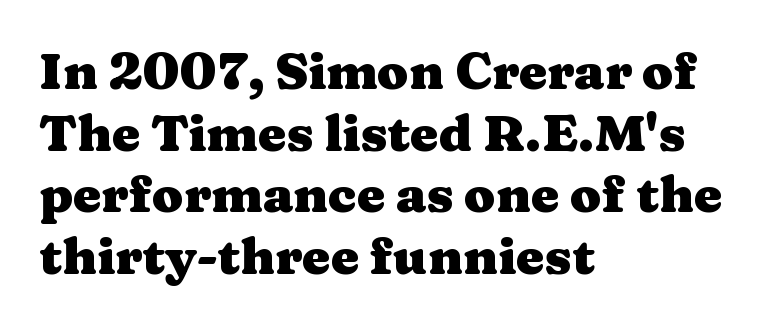
Notice how the passage keeps a crisp vertical edge on the left only. Words appear dense and cohesive because spacing is normal. This is serif lettering, the kind often seen in printed books. The face used here has the dense, thick strokes of a bold. Does the lettering tilt? It doesn't — this is upright.
